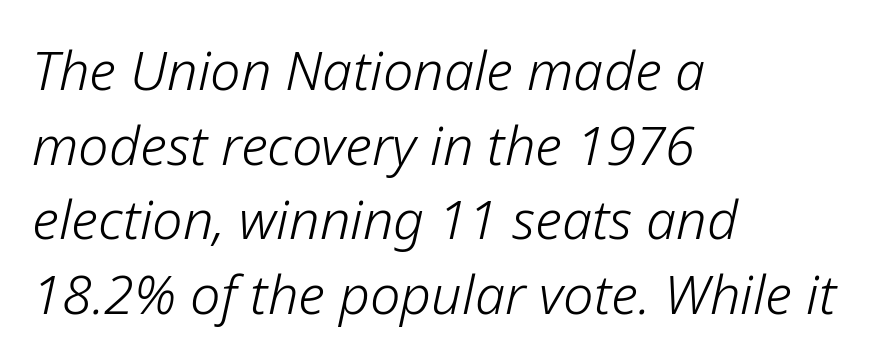
{"italic": "yes", "lean": "right", "slant_degrees": 12, "bold": "no", "weight": "light", "width": "normal", "stroke_contrast": "low", "x_height": "medium", "monospaced": "no", "underline": "no", "align": "left", "line_spacing": "normal", "line_spacing_ratio": 1.38, "letter_spacing": "normal", "letter_spacing_em": 0.0, "glyph_px": 54}
